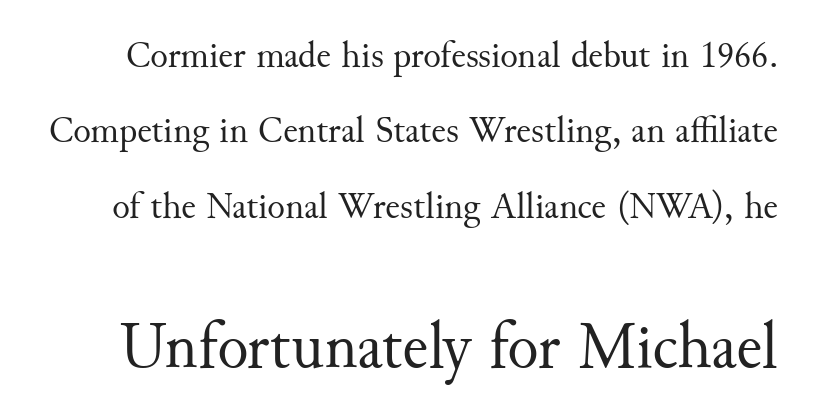
The space between consecutive lines is lavish. Observe the ordinary spacing: letters are neighbours, not strangers. Bold? No — there's no thickening of the strokes. Anything drawn beneath the words? Only blank space.
